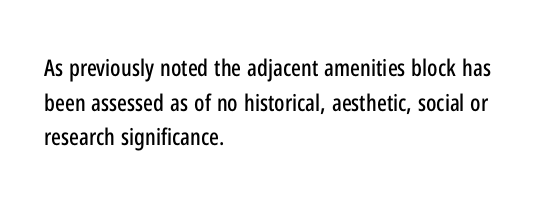
{"italic": "no", "underline": "no", "align": "left", "line_spacing": "normal", "line_spacing_ratio": 1.51, "letter_spacing": "normal", "letter_spacing_em": 0.0, "glyph_px": 23}
